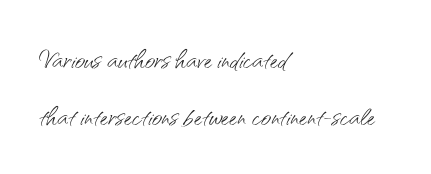
Q: Is the text bold? A: No.
Q: Is the text italic (slanted)? A: Yes.
Q: Is the typeface a serif or a sans-serif typeface? A: Sans-serif.
Q: Is the text underlined? A: No.
Q: How is the paragraph aligned? A: Left-aligned.
Q: Is the spacing between letters normal or unusually wide? A: Normal.
Q: Is the spacing between lines tight, normal or loose? A: Normal.
Q: Width (condensed, normal, or wide)? A: Normal.
Q: Stroke contrast? A: Medium.
Q: x-height? A: Small.
Q: Monospaced? A: No.
